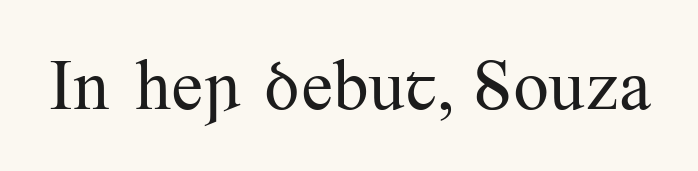
{"serif": "yes", "italic": "no", "bold": "no", "weight": "regular", "width": "normal", "stroke_contrast": "medium", "x_height": "small", "monospaced": "no", "underline": "no", "letter_spacing": "normal", "letter_spacing_em": 0.0, "glyph_px": 71}
